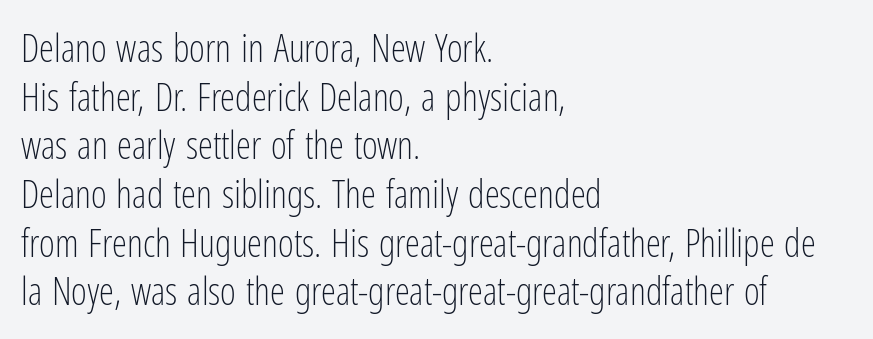
{"serif": "no", "italic": "no", "bold": "no", "weight": "light", "width": "condensed", "stroke_contrast": "low", "x_height": "medium", "monospaced": "no", "underline": "no", "align": "left", "line_spacing": "normal", "line_spacing_ratio": 1.28, "letter_spacing": "normal", "letter_spacing_em": 0.0, "glyph_px": 38}
